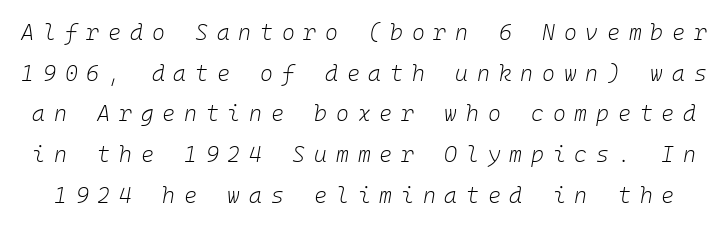
The image shows 22 px text type, italic (leaning right); set line spacing 1.85x, unusually wide letter spacing (+0.4 em), not underlined.
